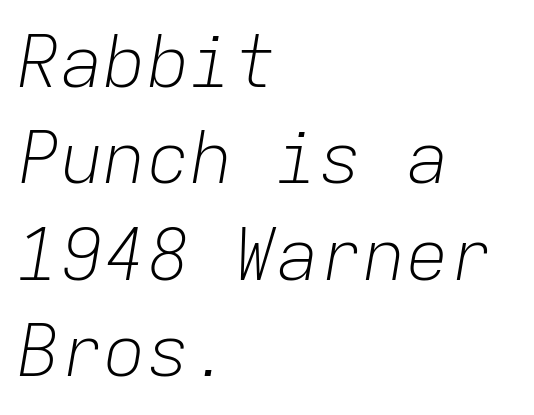
Regular leading. Has an underline been added? It has not. You could count columns in this text — the font is strictly monospaced. Italic: yes, the glyphs are oblique. Layout note: lines flush left.
